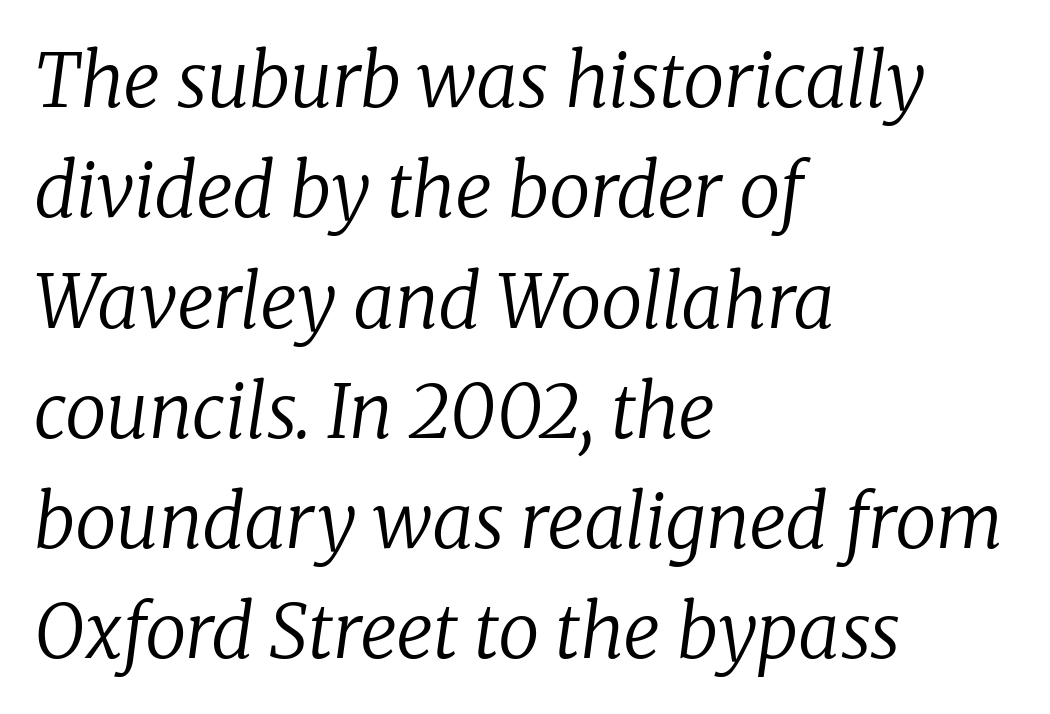
Q: Is the text bold? A: No.
Q: Is the text italic (slanted)? A: Yes, it leans right by about 8 degrees.
Q: Is the typeface a serif or a sans-serif typeface? A: Serif.
Q: Is the text underlined? A: No.
Q: How is the paragraph aligned? A: Left-aligned.
Q: Is the spacing between letters normal or unusually wide? A: Normal.
Q: Is the spacing between lines tight, normal or loose? A: Normal.
Q: Width (condensed, normal, or wide)? A: Normal.
Q: Stroke contrast? A: Low.
Q: x-height? A: Medium.
Q: Monospaced? A: No.
